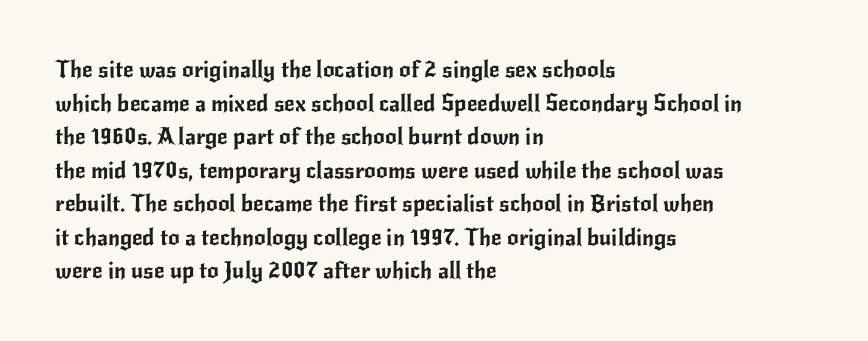
The image shows 23 px text type, upright; set left-aligned, normal line spacing (1.46x), normal letter spacing, not underlined.
